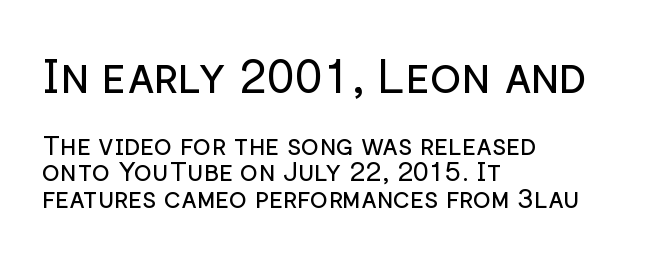
Varying glyph widths throughout — classic text-font behaviour. The letters look calm and open, with moderate or lighter stems. Each letter's strokes conclude bluntly, with no projecting serifs. Leading is clearly below the norm, producing a dense column.
